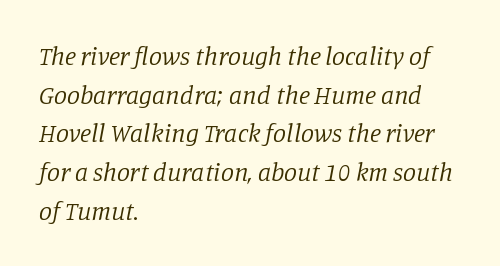
Stem width sits at or under what a default text font uses. Characters are canted at an angle relative to the baseline's perpendicular. No word sits above an underline. Whoever set this chose a conventional vertical rhythm.
